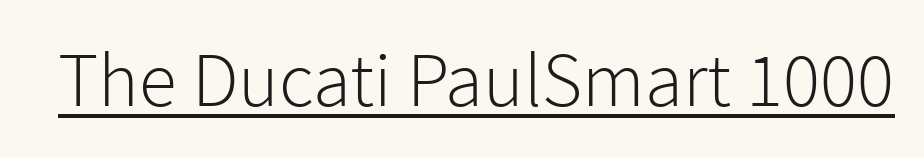
The image shows 77 px light sans-serif type, upright; set normal letter spacing, underlined; low stroke contrast and a medium x-height.
